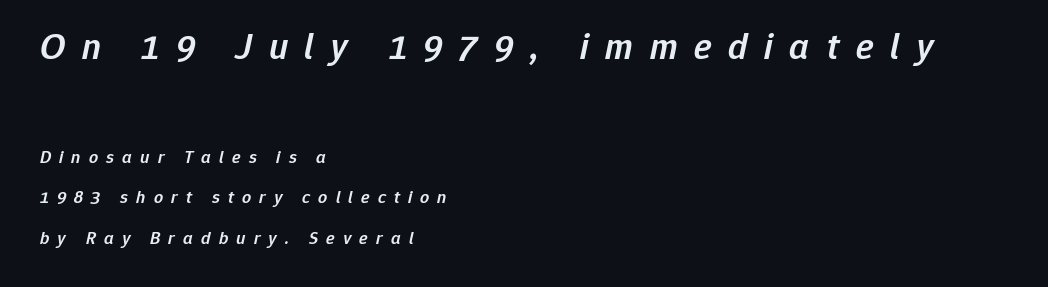
Q: Is the text bold? A: Semi-bold.
Q: Is the text italic (slanted)? A: Yes, it leans right by about 12 degrees.
Q: Is the text underlined? A: No.
Q: How is the paragraph aligned? A: Left-aligned.
Q: Is the spacing between letters normal or unusually wide? A: Unusually wide.
Q: Is the spacing between lines tight, normal or loose? A: Loose.
Q: Which block of text is set in a larger size, the first (top) or the second (bottom)? A: The first (top) one.
Q: Width (condensed, normal, or wide)? A: Normal.
Q: Stroke contrast? A: Low.
Q: x-height? A: Medium.
Q: Monospaced? A: No.
